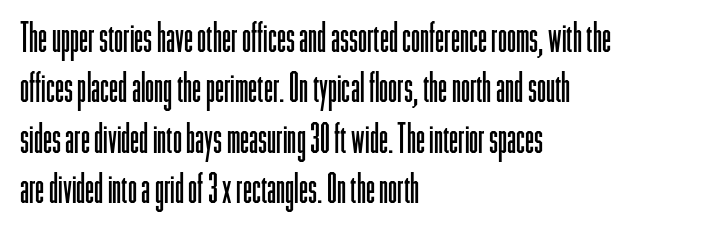
{"serif": "no", "italic": "no", "bold": "no", "weight": "light", "width": "condensed", "stroke_contrast": "low", "x_height": "medium", "monospaced": "no", "underline": "no", "align": "left", "line_spacing_ratio": 1.23, "letter_spacing": "normal", "letter_spacing_em": 0.0, "glyph_px": 41}
